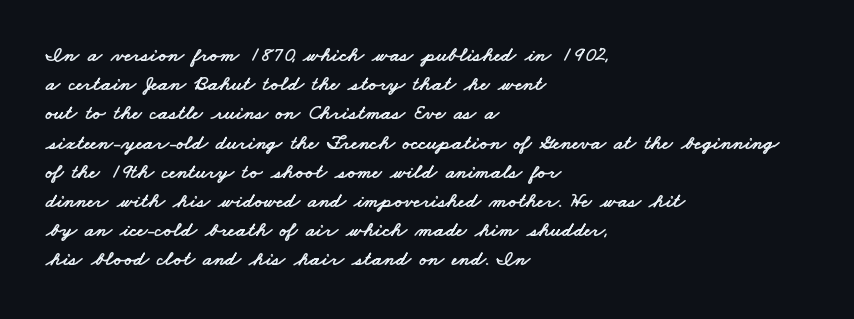
The image shows 21 px text type; set left-aligned, normal line spacing (1.39x), normal letter spacing, not underlined.
